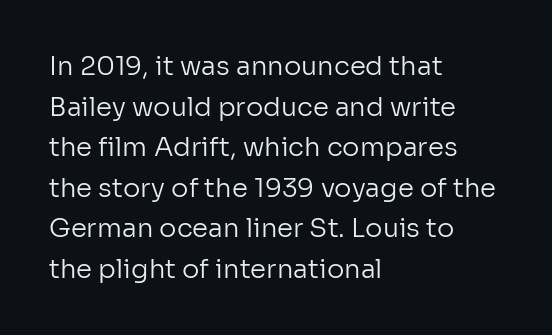
The zone under the glyphs is completely vacant. Letters have the restrained weight of plain body copy at most. Line beginnings align vertically; line endings do not. The gaps between neighbouring characters are ordinary and unremarkable.
